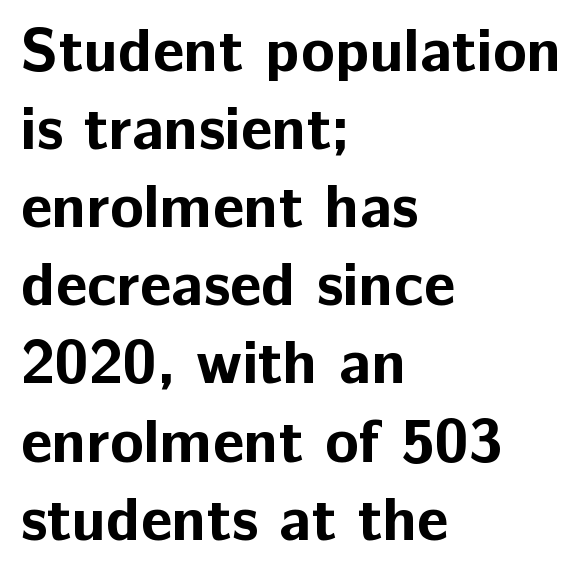
You could not count columns in this text — the font is proportionally spaced. Baseline-to-baseline distance is the conventional proportion of letter height. Tall strokes in this sample are plumb rather than angled. Nothing unusual about the tracking: characters are spaced as the font intends. Alignment: flush left.
